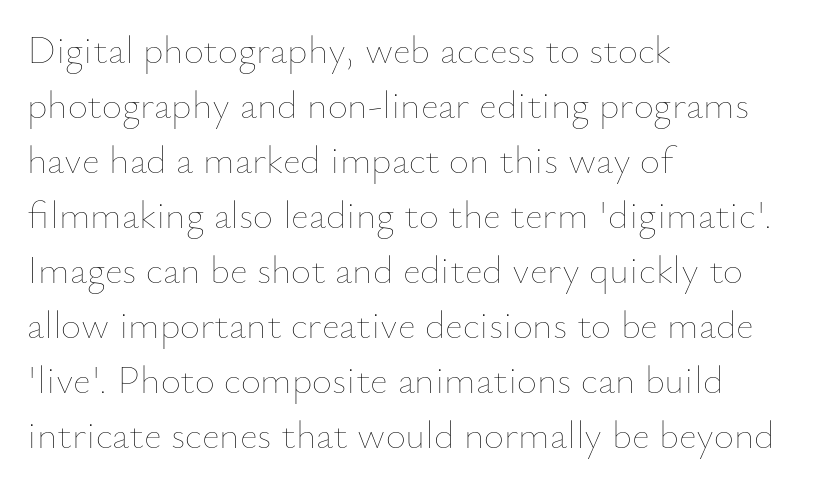
The image shows 39 px thin type, upright; set left-aligned, normal line spacing (1.41x), normal letter spacing, not underlined; low stroke contrast and a small x-height.
